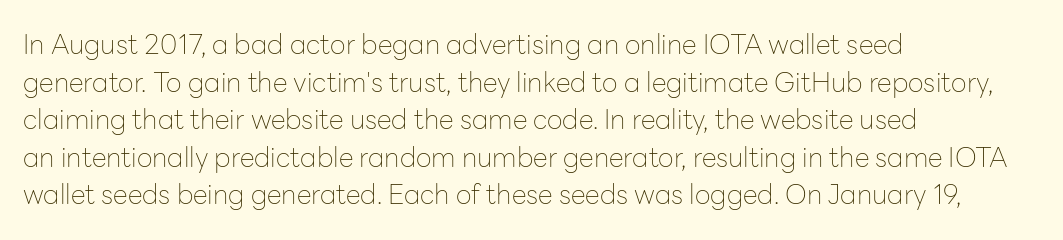
{"italic": "no", "bold": "no", "underline": "no", "align": "left", "line_spacing": "normal", "line_spacing_ratio": 1.39, "letter_spacing": "normal", "letter_spacing_em": 0.0, "glyph_px": 27}
